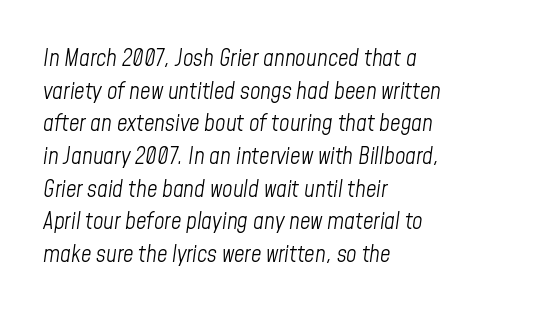
{"italic": "yes", "lean": "right", "slant_degrees": 8, "bold": "no", "underline": "no", "align": "left", "line_spacing": "normal", "line_spacing_ratio": 1.42, "letter_spacing": "normal", "letter_spacing_em": 0.0, "glyph_px": 23}
